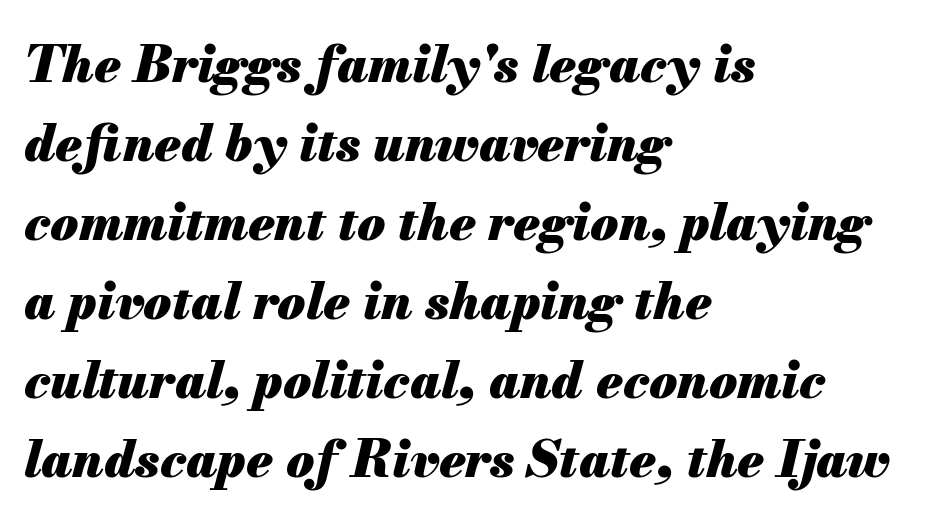
{"italic": "yes", "lean": "right", "slant_degrees": 13, "bold": "yes", "weight": "heavy", "width": "normal", "stroke_contrast": "medium", "x_height": "small", "monospaced": "no", "underline": "no", "align": "left", "line_spacing": "normal", "line_spacing_ratio": 1.55, "letter_spacing": "normal", "letter_spacing_em": 0.0, "glyph_px": 51}
